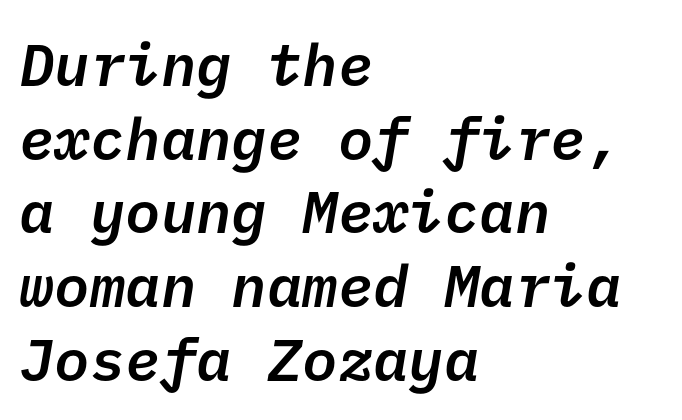
The image shows 59 px semibold sans-serif type; set left-aligned, normal line spacing (1.25x), normal letter spacing, not underlined; low stroke contrast and a medium x-height.
